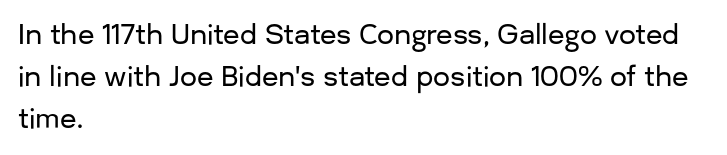
The image shows 27 px text type, upright; set left-aligned, normal line spacing (1.55x), normal letter spacing, not underlined.
